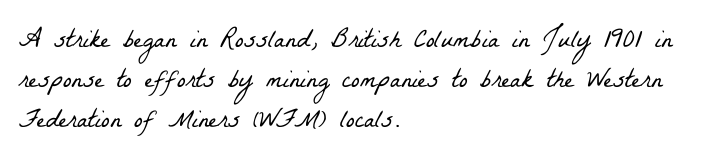
The image shows 26 px text type; set left-aligned, normal line spacing (1.53x), normal letter spacing, not underlined.
